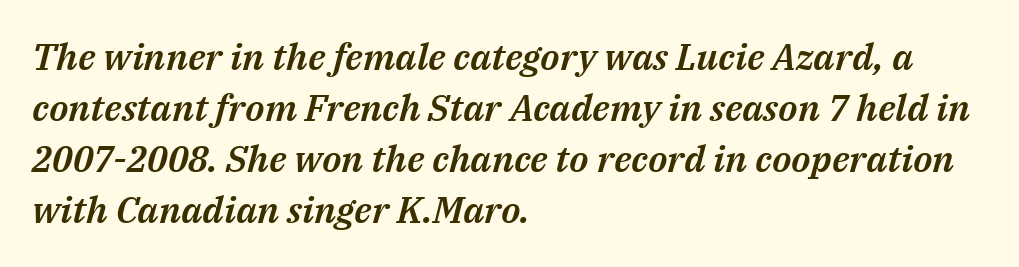
{"italic": "yes", "lean": "right", "slant_degrees": 14, "width": "normal", "stroke_contrast": "medium", "x_height": "medium", "monospaced": "no", "underline": "no", "align": "left", "line_spacing": "normal", "line_spacing_ratio": 1.38, "letter_spacing": "normal", "letter_spacing_em": 0.0, "glyph_px": 37}
